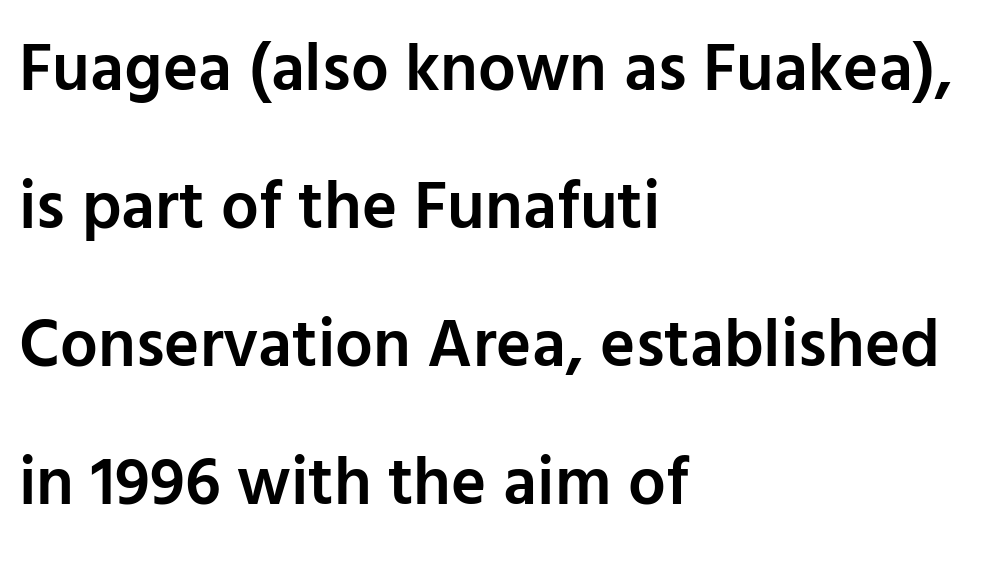
Q: Is the text bold? A: Semi-bold.
Q: Is the text italic (slanted)? A: No, it is upright.
Q: Is the typeface a serif or a sans-serif typeface? A: Sans-serif.
Q: Is the text underlined? A: No.
Q: How is the paragraph aligned? A: Left-aligned.
Q: Is the spacing between letters normal or unusually wide? A: Normal.
Q: Is the spacing between lines tight, normal or loose? A: Loose.
Q: Width (condensed, normal, or wide)? A: Normal.
Q: Stroke contrast? A: Low.
Q: x-height? A: Medium.
Q: Monospaced? A: No.
